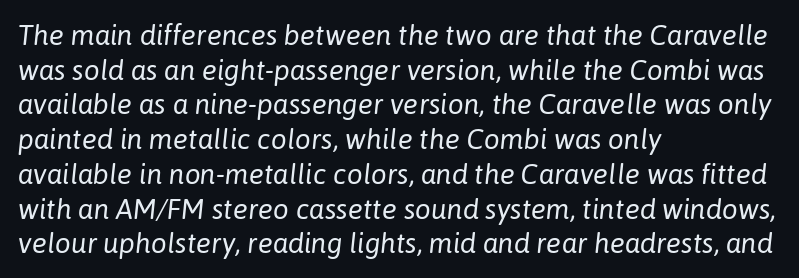
Posture: slanted. Every row of glyphs begins at an identical x-position on the left. Weight: not bold — regular or lighter. Each word holds together tightly as a unit, with standard inter-letter gaps.
